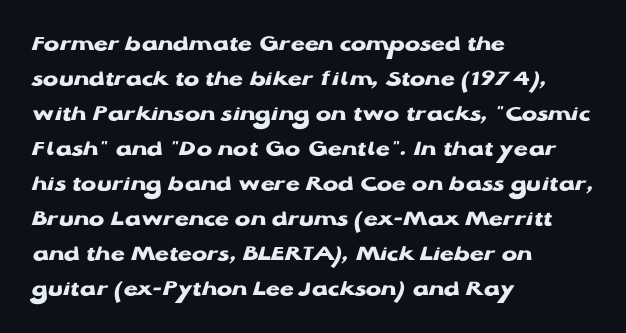
Q: Is the text bold? A: Yes.
Q: Is the text italic (slanted)? A: No, it is upright.
Q: Is the text underlined? A: No.
Q: How is the paragraph aligned? A: Left-aligned.
Q: Is the spacing between letters normal or unusually wide? A: Normal.
Q: Is the spacing between lines tight, normal or loose? A: Normal.
